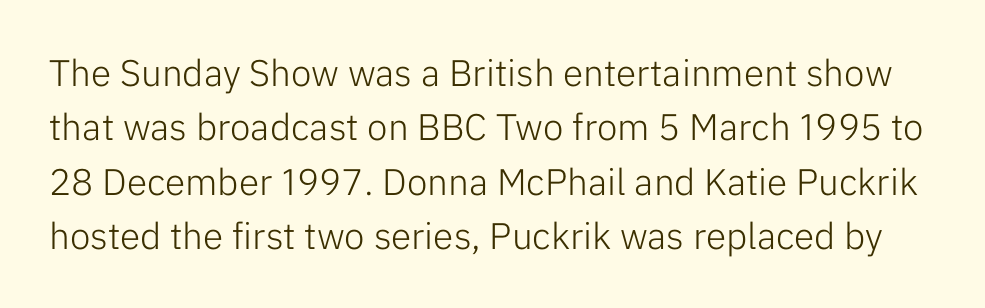
Q: Is the text bold? A: No.
Q: Is the text italic (slanted)? A: No, it is upright.
Q: Is the typeface a serif or a sans-serif typeface? A: Sans-serif.
Q: Is the text underlined? A: No.
Q: Is the spacing between letters normal or unusually wide? A: Normal.
Q: Is the spacing between lines tight, normal or loose? A: Normal.
Q: Width (condensed, normal, or wide)? A: Normal.
Q: Stroke contrast? A: Low.
Q: x-height? A: Medium.
Q: Monospaced? A: No.
